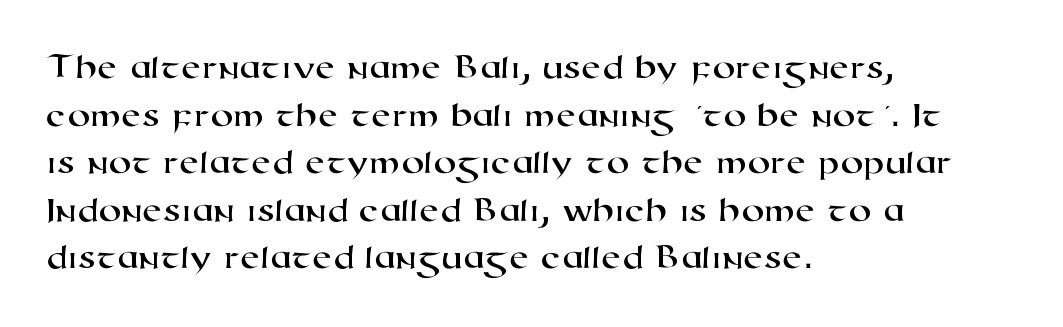
Q: Is the typeface a serif or a sans-serif typeface? A: Sans-serif.
Q: Is the text underlined? A: No.
Q: How is the paragraph aligned? A: Left-aligned.
Q: Is the spacing between letters normal or unusually wide? A: Normal.
Q: Is the spacing between lines tight, normal or loose? A: Normal.
Q: Width (condensed, normal, or wide)? A: Wide.
Q: Stroke contrast? A: High.
Q: x-height? A: Medium.
Q: Monospaced? A: No.
